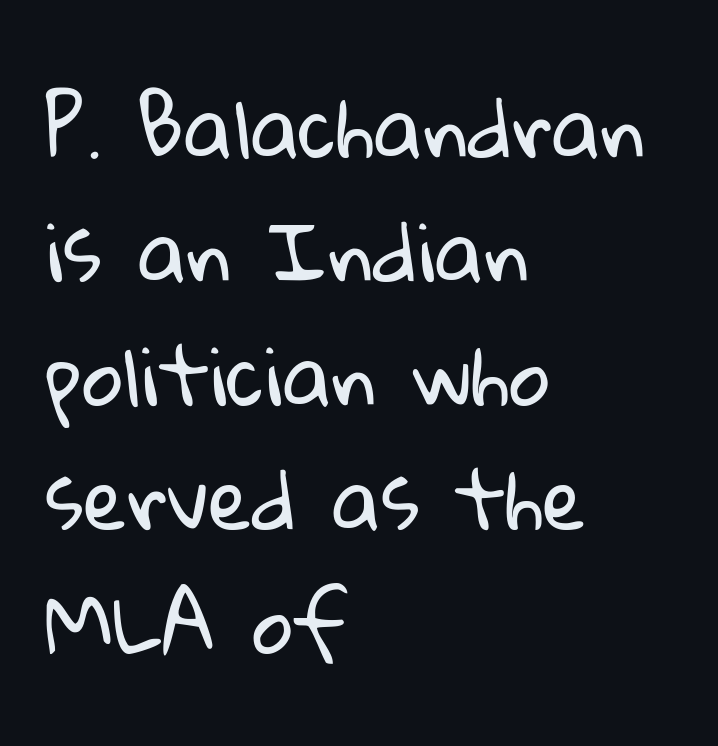
The glyphs are unaccompanied by any horizontal stroke below them. The rendering uses a moderate line-height, typical for paragraphs. Standard letterfit; no display-style spreading of the glyphs. The passage shown is typeset with a sans-serif family. Stem width sits at or under what a default text font uses.
